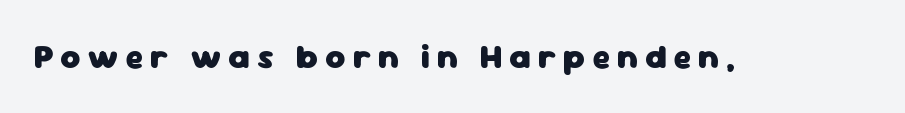
Plenty of ink on the page — the face is bold. Is this a fixed-width face? No — the glyphs have proportional, varying widths. Typographically, this falls in the sans-serif category. Glance below the letters and you will spot only blank space.
